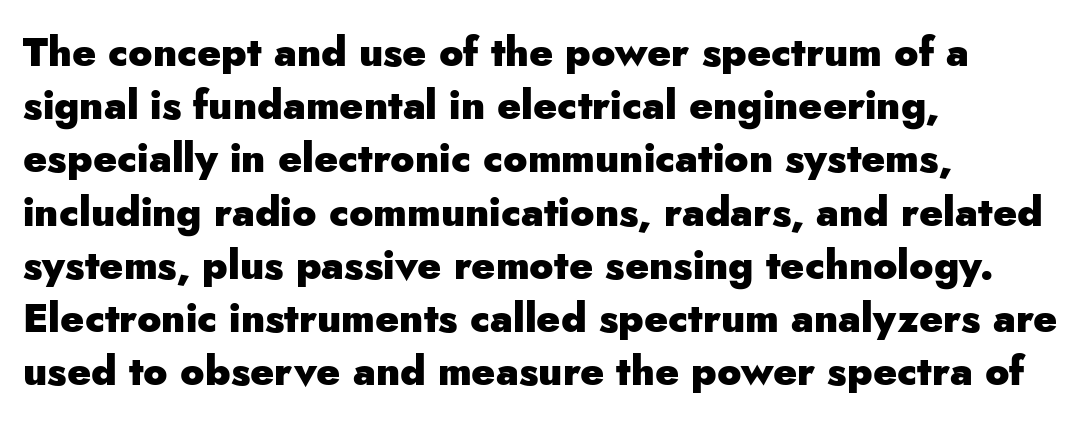
Q: Is the text bold? A: Yes.
Q: Is the text italic (slanted)? A: No, it is upright.
Q: Is the typeface a serif or a sans-serif typeface? A: Sans-serif.
Q: Is the text underlined? A: No.
Q: How is the paragraph aligned? A: Left-aligned.
Q: Is the spacing between letters normal or unusually wide? A: Normal.
Q: Is the spacing between lines tight, normal or loose? A: Normal.
Q: Width (condensed, normal, or wide)? A: Normal.
Q: Stroke contrast? A: Low.
Q: x-height? A: Small.
Q: Monospaced? A: No.
